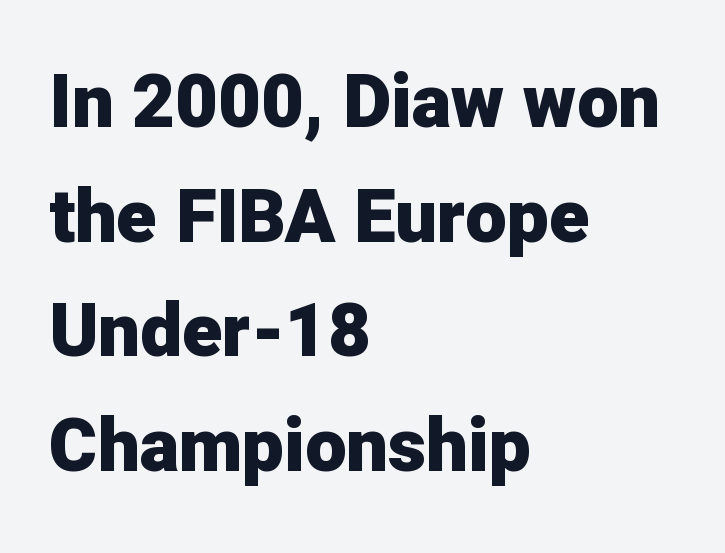
{"serif": "no", "italic": "no", "bold": "yes", "weight": "heavy", "width": "normal", "stroke_contrast": "low", "x_height": "medium", "monospaced": "no", "underline": "no", "align": "left", "line_spacing": "normal", "line_spacing_ratio": 1.55, "letter_spacing": "normal", "letter_spacing_em": 0.0, "glyph_px": 74}
